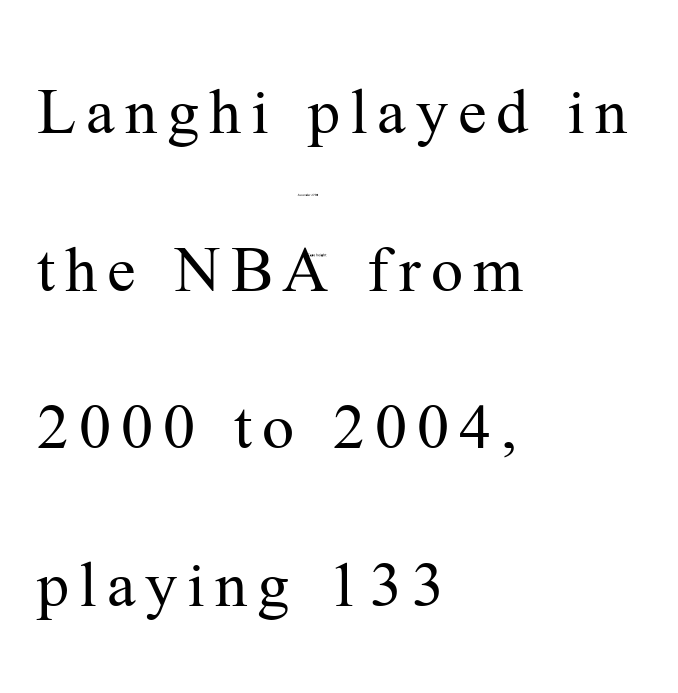
Q: Is the text bold? A: No.
Q: Is the text italic (slanted)? A: No, it is upright.
Q: Is the typeface a serif or a sans-serif typeface? A: Serif.
Q: Is the text underlined? A: No.
Q: How is the paragraph aligned? A: Left-aligned.
Q: Is the spacing between lines tight, normal or loose? A: Loose.
Q: Width (condensed, normal, or wide)? A: Normal.
Q: Stroke contrast? A: Medium.
Q: x-height? A: Medium.
Q: Monospaced? A: No.
